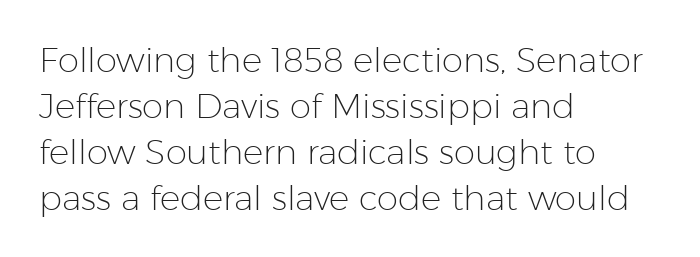
Q: Is the text bold? A: No.
Q: Is the text italic (slanted)? A: No, it is upright.
Q: Is the typeface a serif or a sans-serif typeface? A: Sans-serif.
Q: Is the text underlined? A: No.
Q: How is the paragraph aligned? A: Left-aligned.
Q: Is the spacing between letters normal or unusually wide? A: Normal.
Q: Is the spacing between lines tight, normal or loose? A: Normal.
Q: Width (condensed, normal, or wide)? A: Normal.
Q: Stroke contrast? A: Low.
Q: x-height? A: Medium.
Q: Monospaced? A: No.
